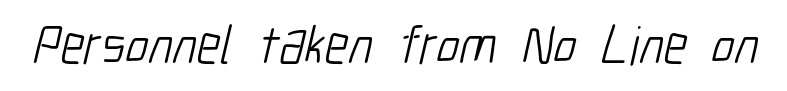
Q: Is the text bold? A: No.
Q: Is the typeface a serif or a sans-serif typeface? A: Sans-serif.
Q: Is the text underlined? A: No.
Q: Is the spacing between letters normal or unusually wide? A: Normal.
Q: Width (condensed, normal, or wide)? A: Condensed.
Q: Stroke contrast? A: Low.
Q: x-height? A: Medium.
Q: Monospaced? A: No.
